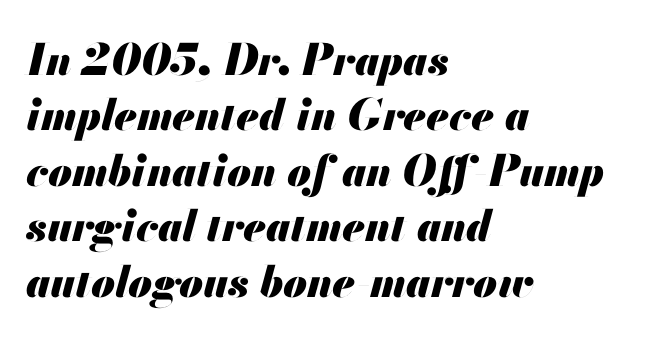
The image shows 43 px heavy type, italic (leaning right); set left-aligned, normal line spacing (1.29x), normal letter spacing, not underlined; medium stroke contrast and a small x-height.
